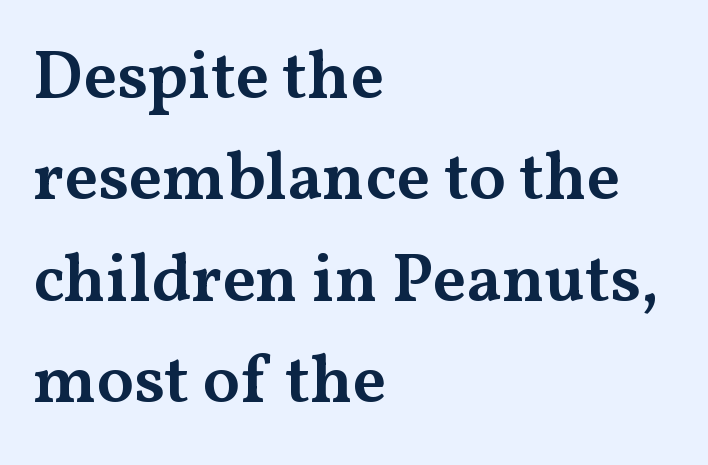
The image shows 68 px semibold, wide serif type, upright; set left-aligned, normal line spacing (1.49x), normal letter spacing, not underlined; medium stroke contrast and a medium x-height.
